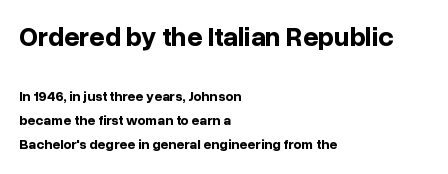
{"italic": "no", "bold": "yes", "underline": "no", "align": "left", "line_spacing_ratio": 1.72, "letter_spacing": "normal", "letter_spacing_em": 0.0, "larger_block": "first", "size_ratio": 1.93, "glyph_px": 27}
